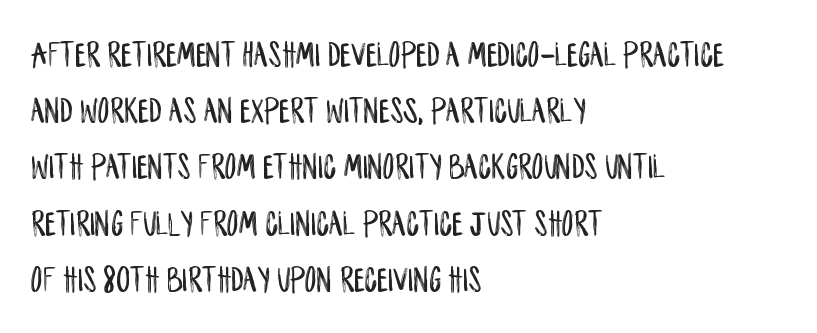
{"serif": "no", "italic": "no", "width": "condensed", "stroke_contrast": "low", "x_height": "large", "monospaced": "no", "underline": "no", "align": "left", "line_spacing": "normal", "line_spacing_ratio": 1.52, "letter_spacing": "normal", "letter_spacing_em": 0.0, "glyph_px": 37}
